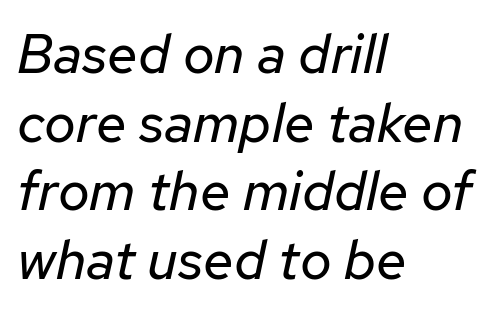
Varying glyph widths throughout — classic text-font behaviour. The area under the type is left untouched. Caption: multi-line text, flush left, ragged right. Interline gaps are of average width in this sample. This reads as an unemphasized weight, regular at the heaviest. Does extra space separate the letters? No, they use regular spacing.
